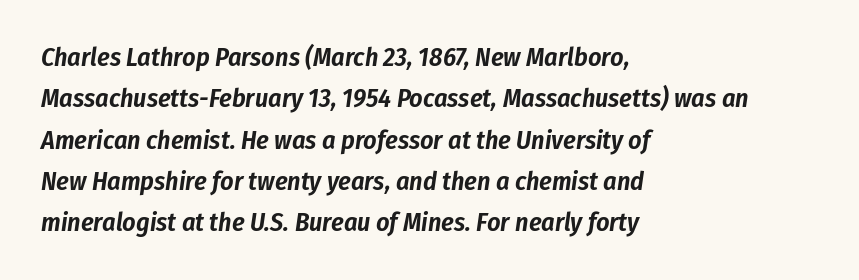
The text carries the slant typical of an italic or oblique font. Every row of glyphs begins at an identical x-position on the left. The type is set solid horizontally, with unmodified tracking. Rule under the text: the space is simply empty. Successive baselines arrive at the customary interval.
